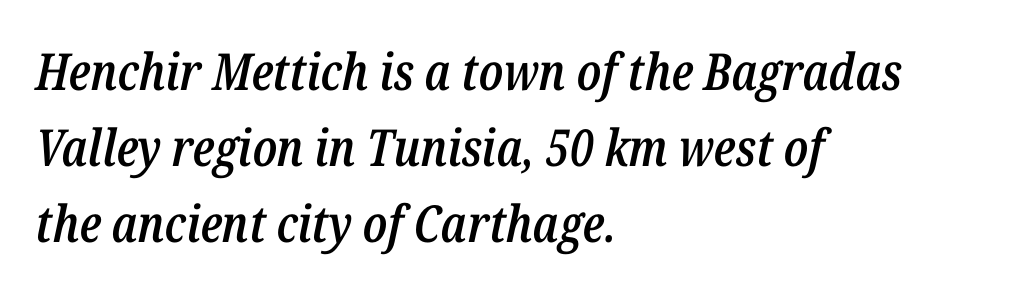
The specimen omits any rule beneath the text block's lines. The text block is weighted toward the left margin, trailing off unevenly rightward. Rows of type keep a routine distance in the vertical direction. These lines keep a tight, regular rhythm from letter to letter. Stroke thickness is moderately raised; the sample reads as semibold.
